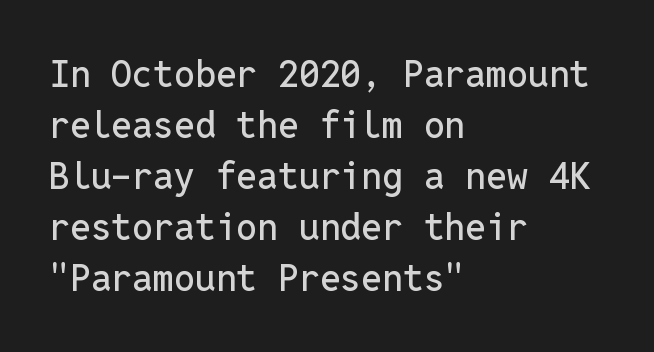
Q: Is the text italic (slanted)? A: No, it is upright.
Q: Is the typeface a serif or a sans-serif typeface? A: Sans-serif.
Q: Is the text underlined? A: No.
Q: How is the paragraph aligned? A: Left-aligned.
Q: Is the spacing between letters normal or unusually wide? A: Normal.
Q: Is the spacing between lines tight, normal or loose? A: Normal.
Q: Width (condensed, normal, or wide)? A: Normal.
Q: Stroke contrast? A: Low.
Q: x-height? A: Medium.
Q: Monospaced? A: Yes.
